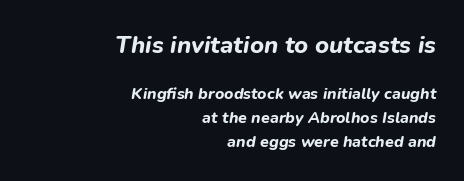
The vertical gap from one line to the next is medium. Every character sits at an angle, as italics do. Line ends are locked; line starts wander. Spacing between characters is what you'd get straight out of the box. Rule under the text: the space is simply empty. These two chunks differ in scale, with the top chunk taking the larger measure.
